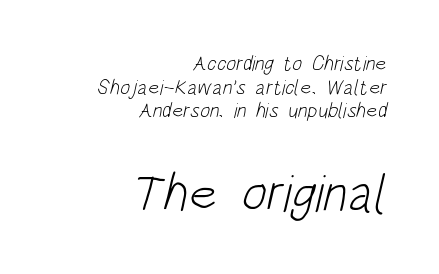
{"serif": "no", "bold": "no", "weight": "light", "width": "condensed", "stroke_contrast": "low", "x_height": "large", "monospaced": "no", "underline": "no", "align": "right", "line_spacing": "tight", "line_spacing_ratio": 1.13, "letter_spacing": "normal", "letter_spacing_em": 0.0, "larger_block": "second", "size_ratio": 2.52, "glyph_px": 53}
